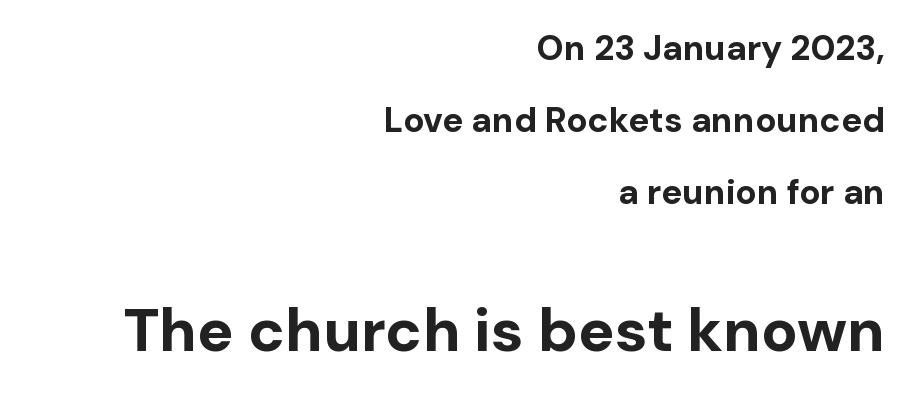
Q: Is the text bold? A: Yes.
Q: Is the text italic (slanted)? A: No, it is upright.
Q: Is the typeface a serif or a sans-serif typeface? A: Sans-serif.
Q: Is the text underlined? A: No.
Q: How is the paragraph aligned? A: Right-aligned.
Q: Is the spacing between letters normal or unusually wide? A: Normal.
Q: Is the spacing between lines tight, normal or loose? A: Loose.
Q: Which block of text is set in a larger size, the first (top) or the second (bottom)? A: The second (bottom) one.
Q: Width (condensed, normal, or wide)? A: Normal.
Q: Stroke contrast? A: Low.
Q: x-height? A: Medium.
Q: Monospaced? A: No.
